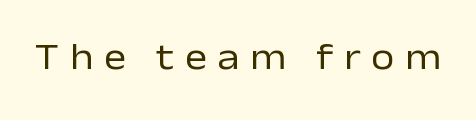
{"serif": "no", "italic": "no", "bold": "no", "weight": "regular", "width": "normal", "stroke_contrast": "low", "x_height": "medium", "monospaced": "no", "underline": "no", "letter_spacing": "wide", "letter_spacing_em": 0.28, "glyph_px": 38}
